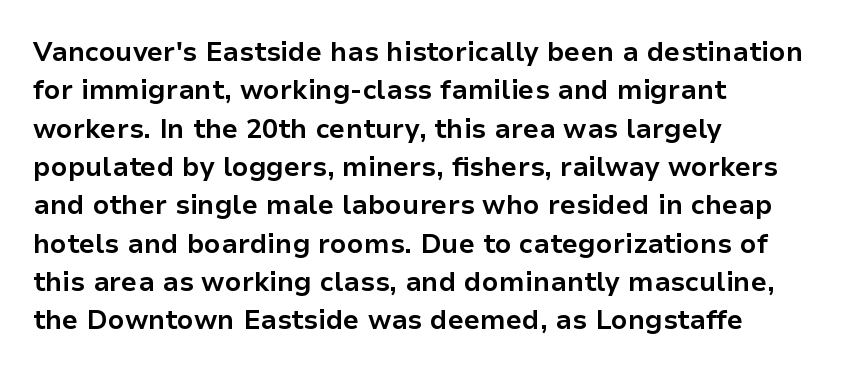
The image shows 27 px bold type, upright; set left-aligned, normal line spacing (1.42x), normal letter spacing, not underlined.
